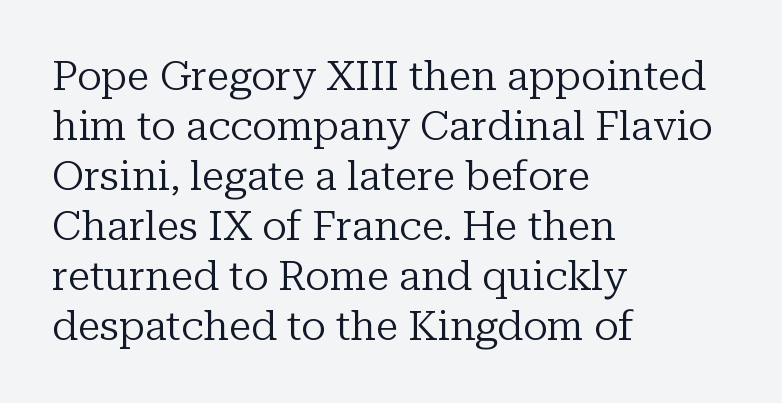
The image shows 41 px regular-weight serif type, upright; set left-aligned, line spacing 1.22x, normal letter spacing, not underlined; low stroke contrast and a medium x-height.
